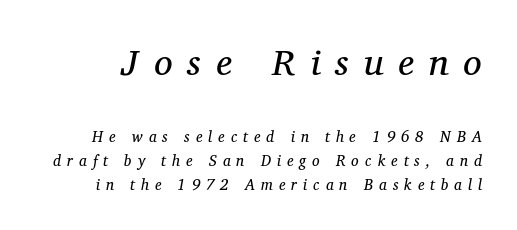
Summary of vertical rhythm: regular, with standard interline spacing. Is the lower block the larger one? No — the upper block carries the bigger type. Type style note: has serifs. Descenders are the only things crossing below the line. The passage shown is typed in a proportional face where columns would drift.
